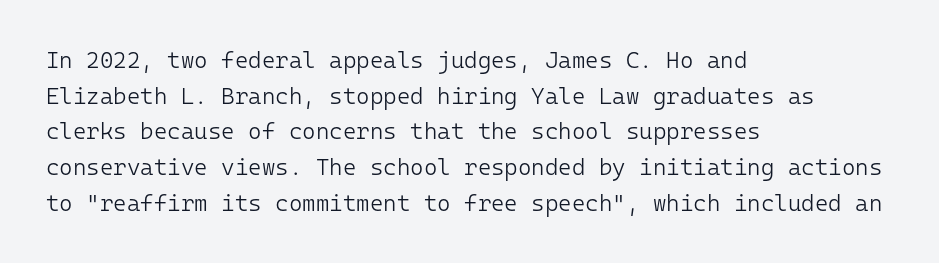
Baseline-to-baseline distance is the conventional proportion of letter height. The passage is arranged the way most books set body copy — flush left. The glyphs are unaccompanied by any horizontal stroke below them. The gaps between neighbouring characters are ordinary and unremarkable.
